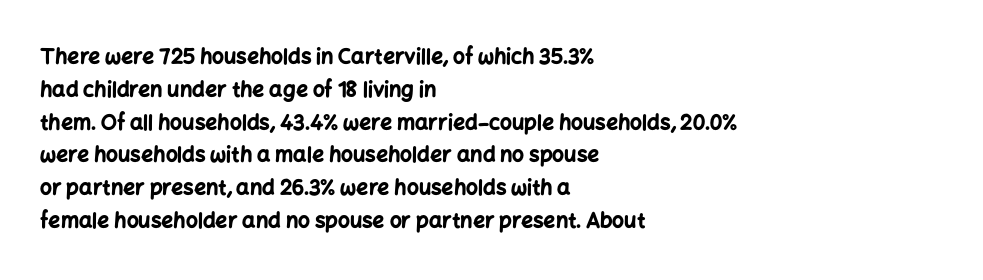
Q: Is the text bold? A: Yes.
Q: Is the text italic (slanted)? A: No, it is upright.
Q: Is the text underlined? A: No.
Q: How is the paragraph aligned? A: Left-aligned.
Q: Is the spacing between letters normal or unusually wide? A: Normal.
Q: Is the spacing between lines tight, normal or loose? A: Normal.
